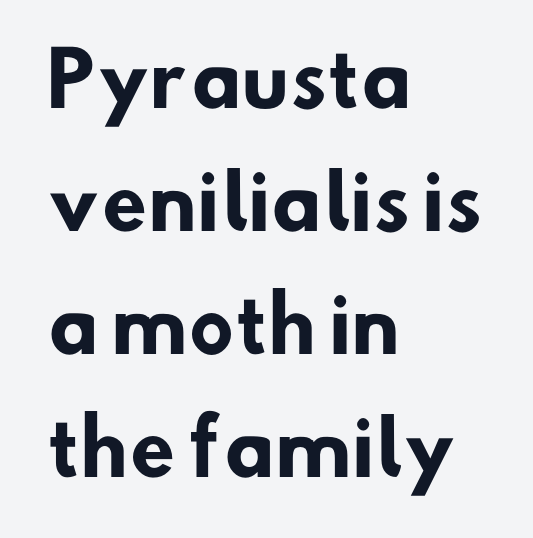
The tracking reads as untouched default to a designer's eye. This block has exactly the height ordinary leading produces. These lines are rendered in a variable-pitch font. Clear beneath every line of the passage. Each glyph is drawn with heavy, bold strokes. No feet cap the strokes, marking this as sans-serif type.
